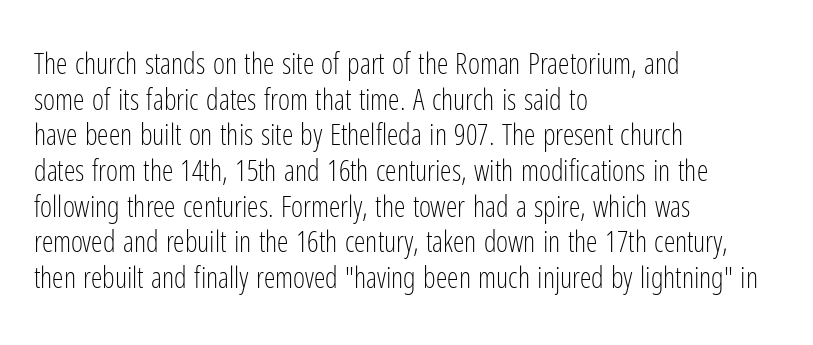
{"serif": "no", "italic": "no", "bold": "no", "weight": "light", "width": "condensed", "stroke_contrast": "low", "x_height": "medium", "monospaced": "no", "underline": "no", "align": "left", "line_spacing_ratio": 1.23, "letter_spacing": "normal", "letter_spacing_em": 0.0, "glyph_px": 29}
